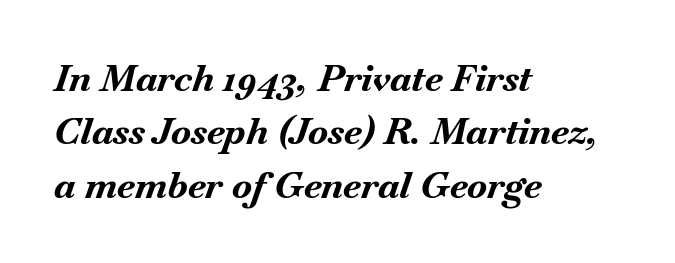
{"italic": "yes", "lean": "right", "slant_degrees": 18, "bold": "yes", "weight": "bold", "width": "normal", "stroke_contrast": "medium", "x_height": "small", "monospaced": "no", "underline": "no", "align": "left", "line_spacing": "normal", "line_spacing_ratio": 1.44, "letter_spacing": "normal", "letter_spacing_em": 0.0, "glyph_px": 37}
